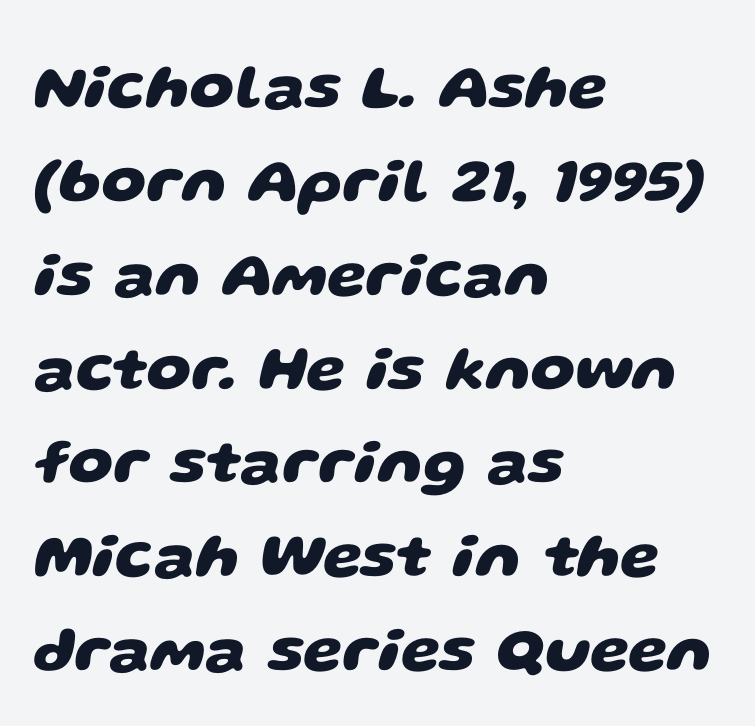
{"serif": "no", "bold": "yes", "weight": "heavy", "width": "wide", "stroke_contrast": "low", "x_height": "large", "monospaced": "no", "underline": "no", "align": "left", "line_spacing": "normal", "line_spacing_ratio": 1.49, "letter_spacing": "normal", "letter_spacing_em": 0.0, "glyph_px": 63}
